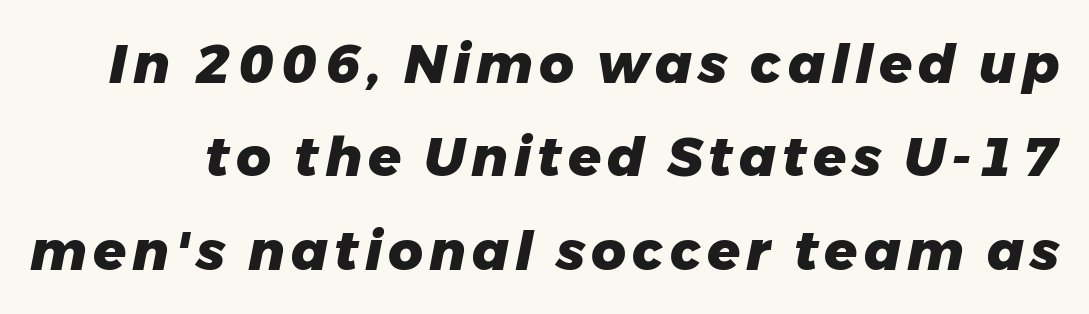
{"italic": "yes", "lean": "right", "slant_degrees": 11, "bold": "yes", "weight": "heavy", "width": "normal", "stroke_contrast": "low", "x_height": "medium", "monospaced": "no", "underline": "no", "line_spacing_ratio": 1.73, "glyph_px": 54}
